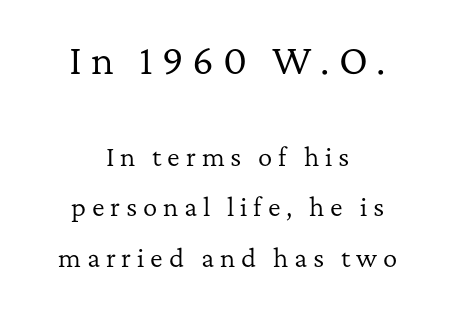
Q: Is the text bold? A: No.
Q: Is the text italic (slanted)? A: No, it is upright.
Q: Is the typeface a serif or a sans-serif typeface? A: Serif.
Q: Is the text underlined? A: No.
Q: How is the paragraph aligned? A: Centered.
Q: Is the spacing between letters normal or unusually wide? A: Unusually wide.
Q: Is the spacing between lines tight, normal or loose? A: Loose.
Q: Which block of text is set in a larger size, the first (top) or the second (bottom)? A: The first (top) one.
Q: Width (condensed, normal, or wide)? A: Normal.
Q: Stroke contrast? A: Low.
Q: x-height? A: Medium.
Q: Monospaced? A: No.
